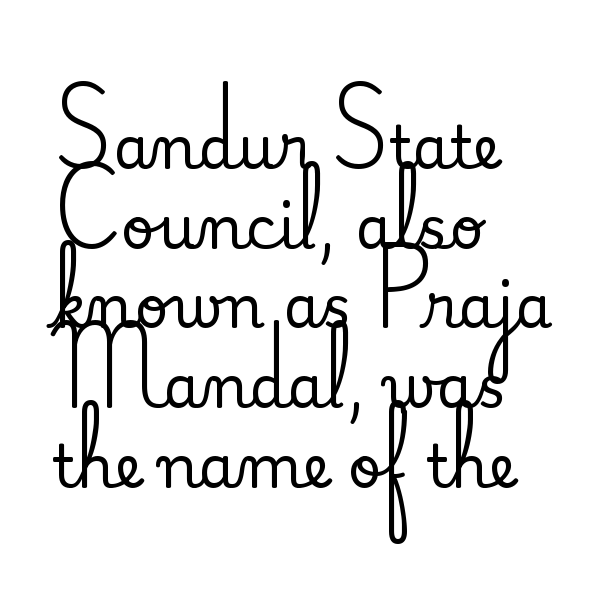
{"serif": "yes", "italic": "no", "width": "normal", "stroke_contrast": "medium", "x_height": "small", "monospaced": "no", "underline": "no", "align": "left", "line_spacing": "normal", "line_spacing_ratio": 1.35, "letter_spacing": "normal", "letter_spacing_em": 0.0, "glyph_px": 59}
